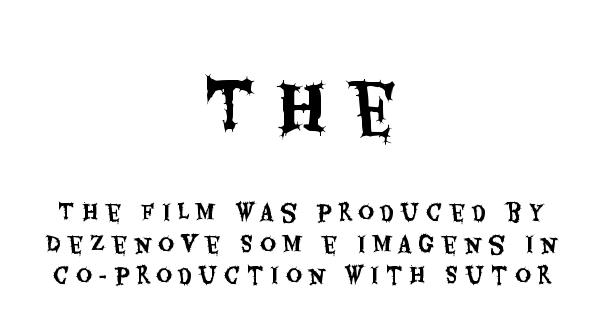
Q: Is the text italic (slanted)? A: No, it is upright.
Q: Is the typeface a serif or a sans-serif typeface? A: Sans-serif.
Q: Is the text underlined? A: No.
Q: How is the paragraph aligned? A: Centered.
Q: Is the spacing between letters normal or unusually wide? A: Unusually wide.
Q: Is the spacing between lines tight, normal or loose? A: Normal.
Q: Which block of text is set in a larger size, the first (top) or the second (bottom)? A: The first (top) one.
Q: Width (condensed, normal, or wide)? A: Condensed.
Q: Stroke contrast? A: Medium.
Q: x-height? A: Large.
Q: Monospaced? A: No.
